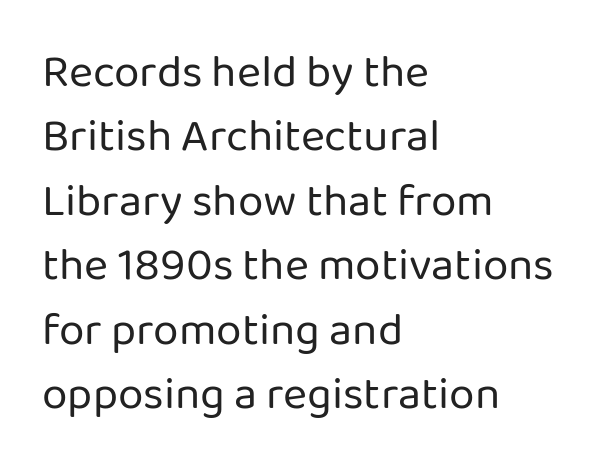
{"serif": "no", "italic": "no", "bold": "no", "weight": "regular", "width": "normal", "stroke_contrast": "low", "x_height": "medium", "monospaced": "no", "underline": "no", "align": "left", "line_spacing": "normal", "line_spacing_ratio": 1.4, "letter_spacing": "normal", "letter_spacing_em": 0.0, "glyph_px": 46}
